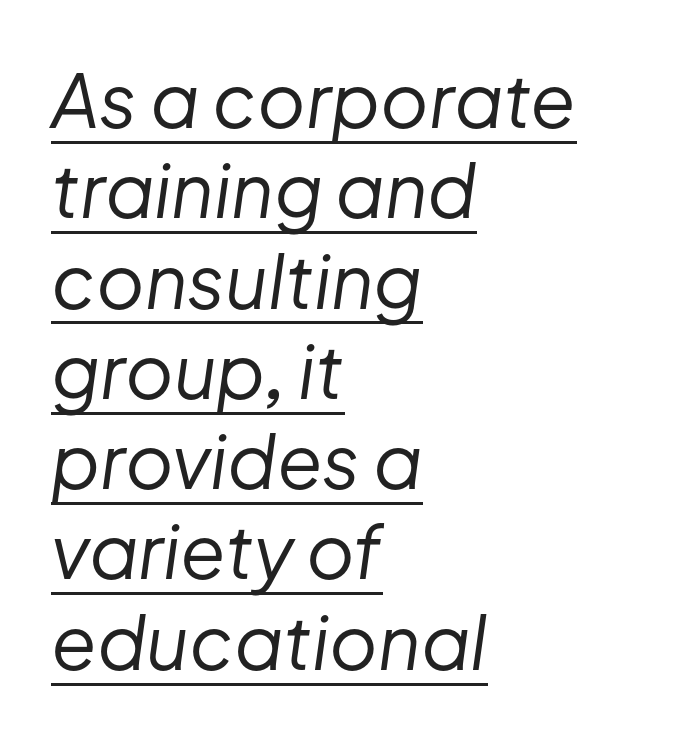
Q: Is the text bold? A: No.
Q: Is the text italic (slanted)? A: Yes, it leans right by about 8 degrees.
Q: Is the text underlined? A: Yes.
Q: How is the paragraph aligned? A: Left-aligned.
Q: Is the spacing between letters normal or unusually wide? A: Normal.
Q: Width (condensed, normal, or wide)? A: Normal.
Q: Stroke contrast? A: Low.
Q: x-height? A: Medium.
Q: Monospaced? A: No.
